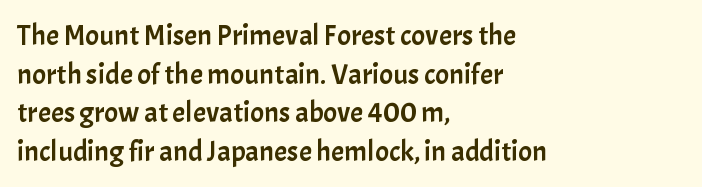
{"serif": "no", "italic": "no", "width": "normal", "stroke_contrast": "low", "x_height": "medium", "monospaced": "no", "underline": "no", "align": "left", "line_spacing": "normal", "line_spacing_ratio": 1.33, "letter_spacing": "normal", "letter_spacing_em": 0.0, "glyph_px": 29}
